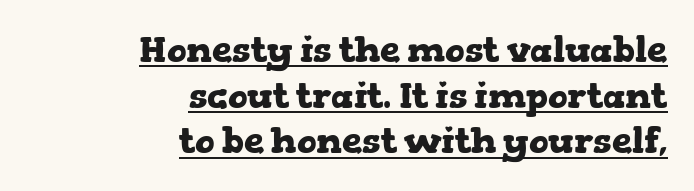
{"serif": "yes", "italic": "no", "bold": "yes", "weight": "heavy", "width": "wide", "stroke_contrast": "low", "x_height": "medium", "monospaced": "no", "underline": "yes", "align": "right", "line_spacing": "normal", "line_spacing_ratio": 1.27, "letter_spacing": "normal", "letter_spacing_em": 0.0, "glyph_px": 36}
